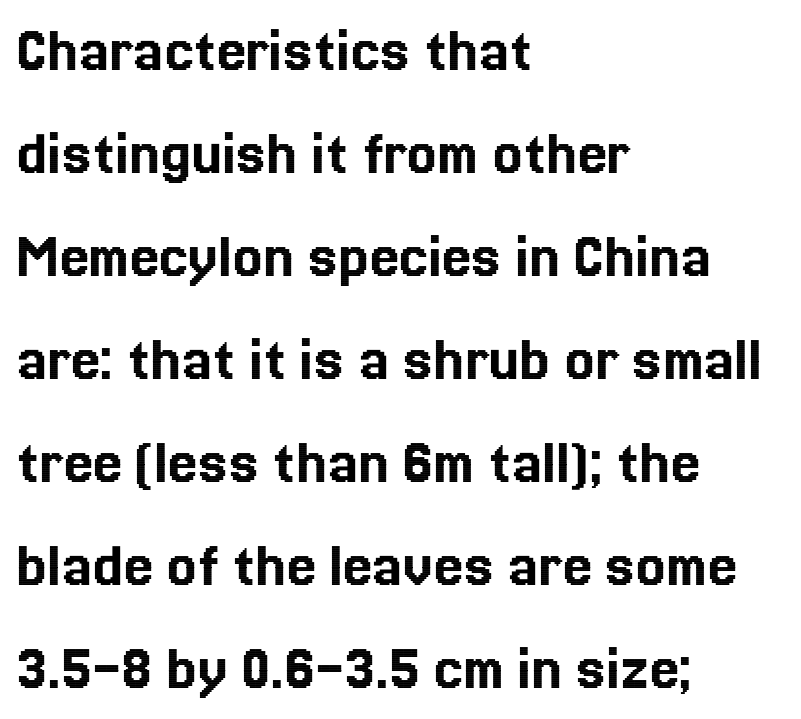
{"italic": "no", "width": "normal", "x_height": "medium", "monospaced": "no", "underline": "no", "align": "left", "line_spacing": "normal", "line_spacing_ratio": 1.56, "letter_spacing": "normal", "letter_spacing_em": 0.0, "glyph_px": 66}
